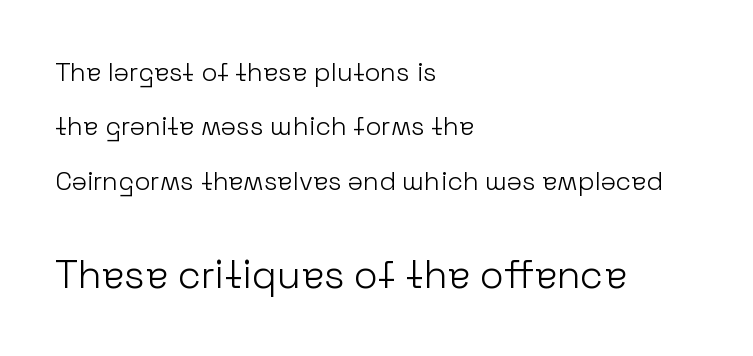
Q: Is the text bold? A: No.
Q: Is the text italic (slanted)? A: No, it is upright.
Q: Is the typeface a serif or a sans-serif typeface? A: Sans-serif.
Q: Is the text underlined? A: No.
Q: How is the paragraph aligned? A: Left-aligned.
Q: Is the spacing between letters normal or unusually wide? A: Normal.
Q: Is the spacing between lines tight, normal or loose? A: Loose.
Q: Which block of text is set in a larger size, the first (top) or the second (bottom)? A: The second (bottom) one.
Q: Width (condensed, normal, or wide)? A: Normal.
Q: Stroke contrast? A: Low.
Q: x-height? A: Medium.
Q: Monospaced? A: No.
